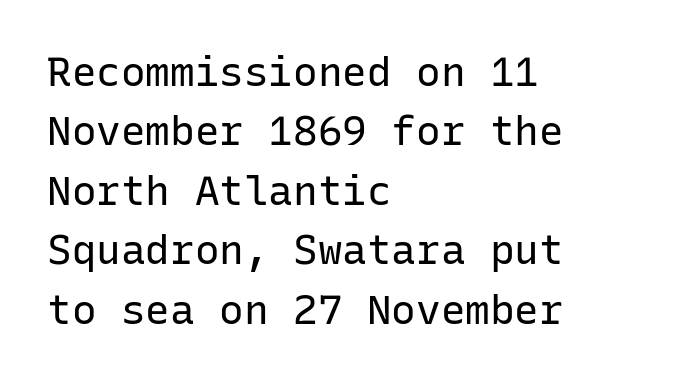
{"serif": "no", "italic": "no", "bold": "no", "weight": "regular", "width": "normal", "stroke_contrast": "low", "x_height": "medium", "monospaced": "yes", "underline": "no", "align": "left", "line_spacing": "normal", "line_spacing_ratio": 1.45, "letter_spacing": "normal", "letter_spacing_em": 0.0, "glyph_px": 41}
